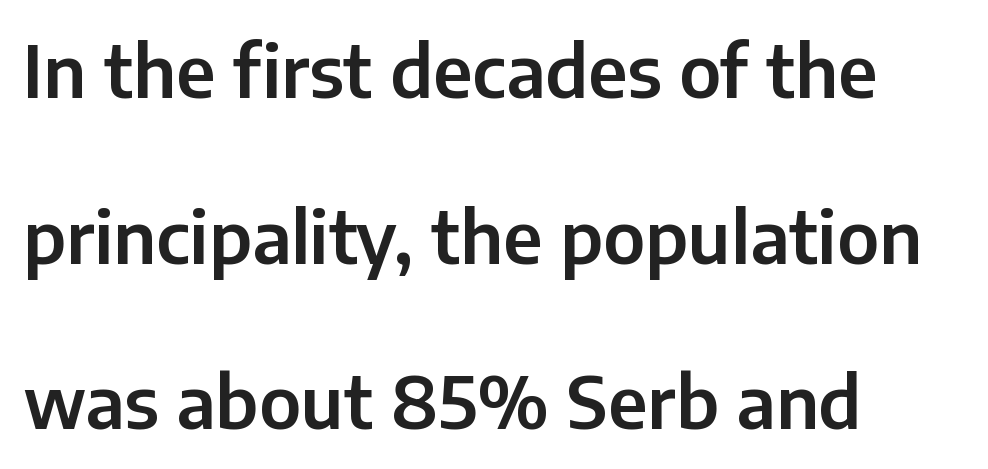
The image shows 72 px sans-serif type, upright; set left-aligned, loose line spacing (2.3x), normal letter spacing, not underlined; low stroke contrast and a medium x-height.
